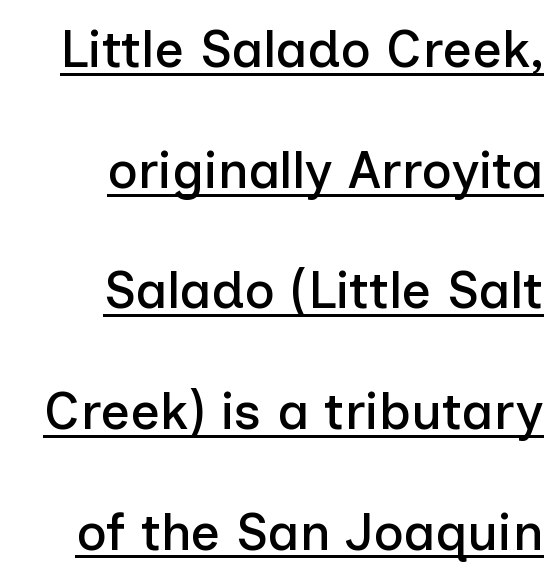
Q: Is the text italic (slanted)? A: No, it is upright.
Q: Is the typeface a serif or a sans-serif typeface? A: Sans-serif.
Q: Is the text underlined? A: Yes.
Q: How is the paragraph aligned? A: Right-aligned.
Q: Is the spacing between letters normal or unusually wide? A: Normal.
Q: Is the spacing between lines tight, normal or loose? A: Loose.
Q: Width (condensed, normal, or wide)? A: Normal.
Q: Stroke contrast? A: Low.
Q: x-height? A: Medium.
Q: Monospaced? A: No.
